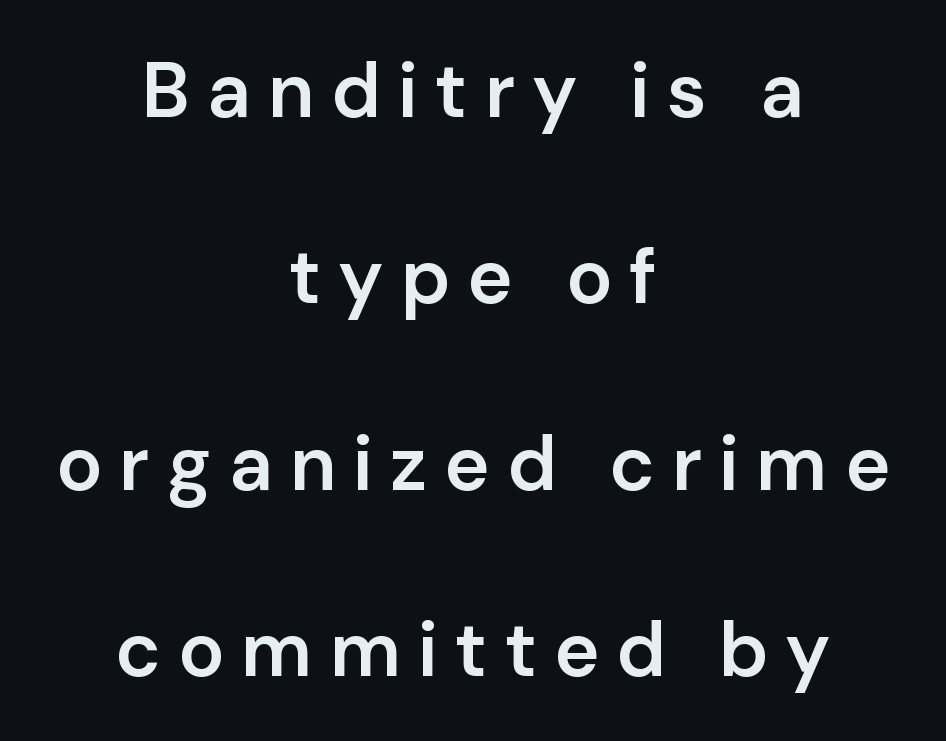
Quick note: underline off. Every row of glyphs is offset so its center matches the block's center. Semibold letterforms, between regular and bold. Airy leading. The type family on display is of the sans-serif kind. The axis of the letterforms is exactly vertical.
